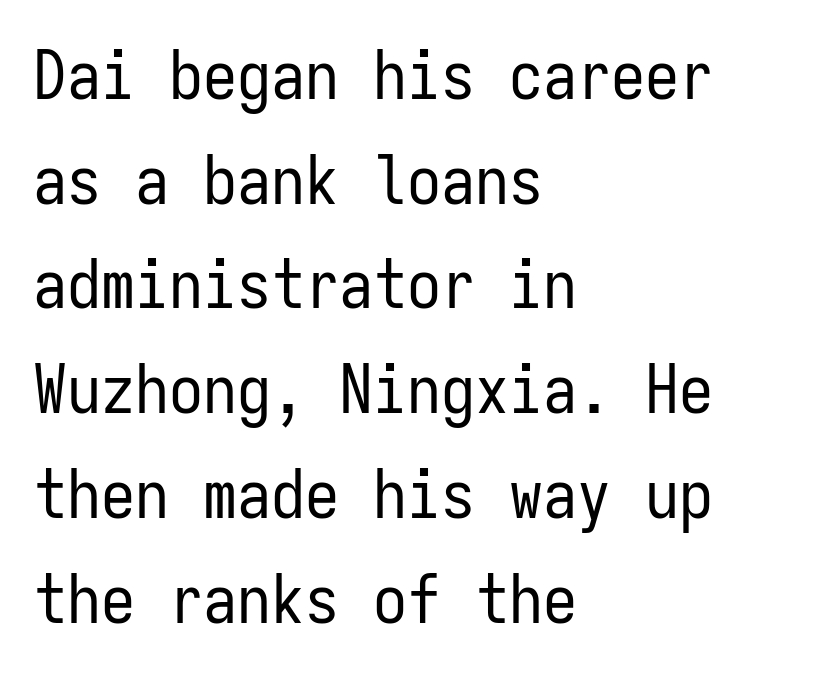
Q: Is the text bold? A: No.
Q: Is the text italic (slanted)? A: No, it is upright.
Q: Is the typeface a serif or a sans-serif typeface? A: Sans-serif.
Q: Is the text underlined? A: No.
Q: How is the paragraph aligned? A: Left-aligned.
Q: Is the spacing between letters normal or unusually wide? A: Normal.
Q: Is the spacing between lines tight, normal or loose? A: Normal.
Q: Width (condensed, normal, or wide)? A: Condensed.
Q: Stroke contrast? A: Low.
Q: x-height? A: Medium.
Q: Monospaced? A: Yes.
